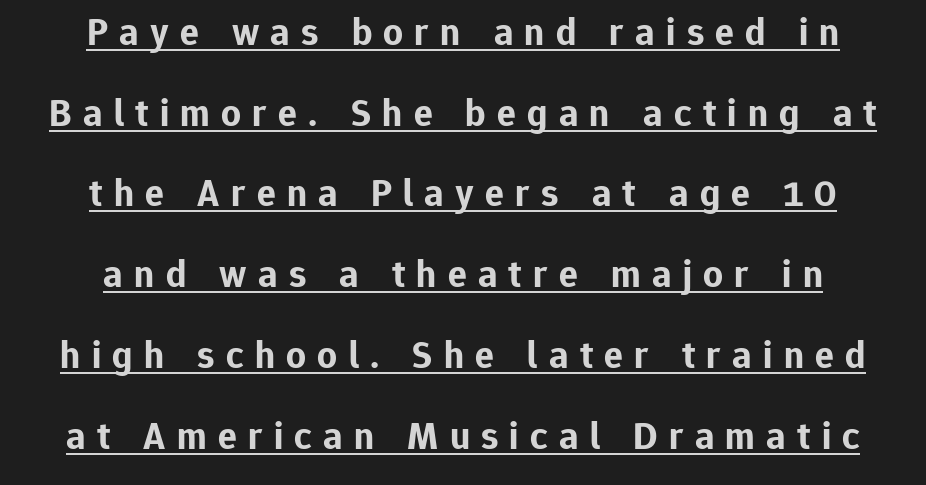
Q: Is the text bold? A: Yes.
Q: Is the text italic (slanted)? A: No, it is upright.
Q: Is the typeface a serif or a sans-serif typeface? A: Sans-serif.
Q: Is the text underlined? A: Yes.
Q: Is the spacing between letters normal or unusually wide? A: Unusually wide.
Q: Is the spacing between lines tight, normal or loose? A: Loose.
Q: Width (condensed, normal, or wide)? A: Normal.
Q: Stroke contrast? A: Low.
Q: x-height? A: Medium.
Q: Monospaced? A: No.
